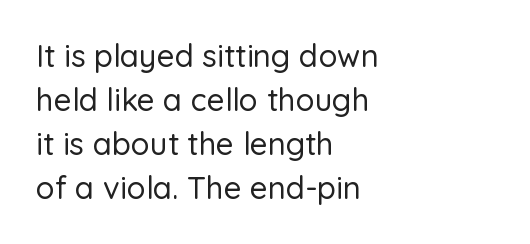
The space directly below the letters is spotless. Line beginnings align vertically; line endings do not. To sum up the face: it is a sans, with no serifs. Each letter keeps its own natural width here, so spacing adapts to shape. Does the leading feel generous? No, just average.
